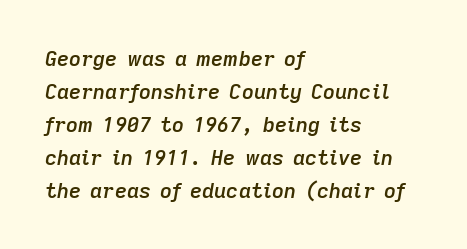
Q: Is the text bold? A: Semi-bold.
Q: Is the text italic (slanted)? A: Yes, it leans right by about 9 degrees.
Q: Is the text underlined? A: No.
Q: How is the paragraph aligned? A: Left-aligned.
Q: Is the spacing between letters normal or unusually wide? A: Normal.
Q: Is the spacing between lines tight, normal or loose? A: Normal.
